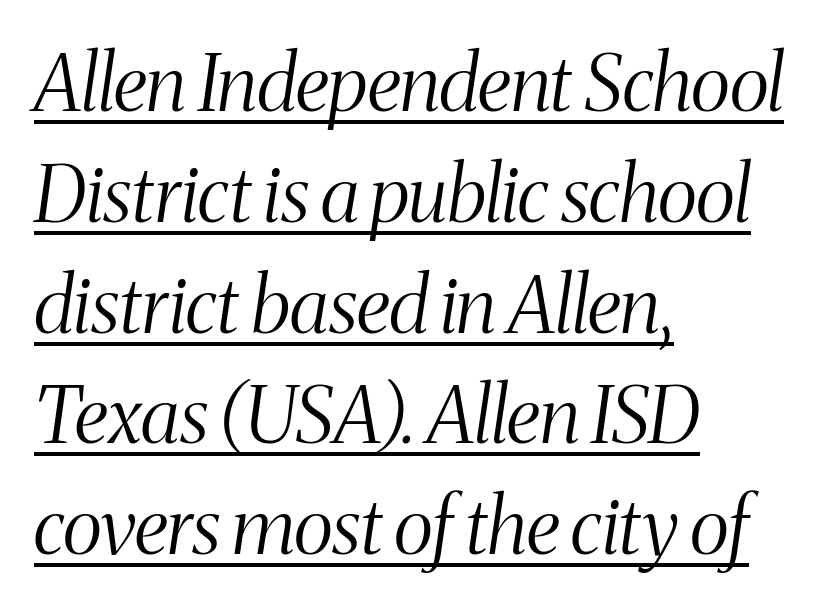
{"serif": "yes", "italic": "yes", "lean": "right", "slant_degrees": 8, "bold": "no", "weight": "light", "width": "condensed", "stroke_contrast": "medium", "x_height": "medium", "monospaced": "no", "underline": "yes", "align": "left", "line_spacing": "normal", "line_spacing_ratio": 1.42, "letter_spacing": "normal", "letter_spacing_em": 0.0, "glyph_px": 78}
